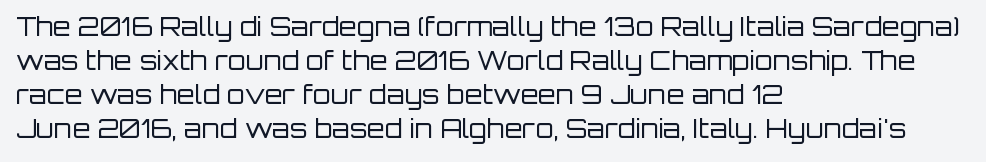
Descenders are the only things crossing below the line. All the whitespace from short lines collects on the right. Characters remain perfectly vertical along every line. The letters sit at their default tracking, neither squeezed nor spread.
